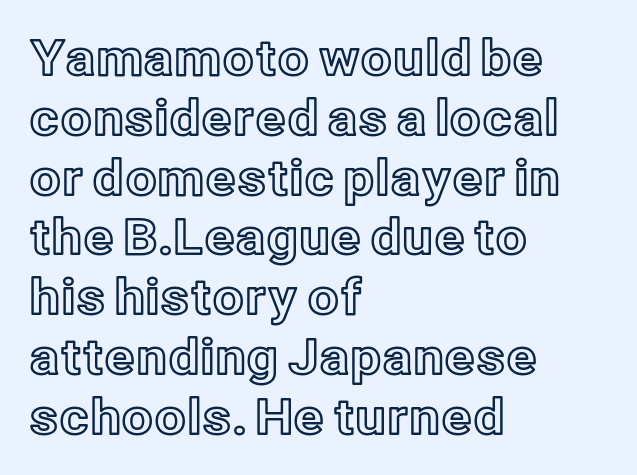
Q: Is the text italic (slanted)? A: No, it is upright.
Q: Is the text underlined? A: No.
Q: How is the paragraph aligned? A: Left-aligned.
Q: Is the spacing between letters normal or unusually wide? A: Normal.
Q: Width (condensed, normal, or wide)? A: Normal.
Q: x-height? A: Medium.
Q: Monospaced? A: No.
